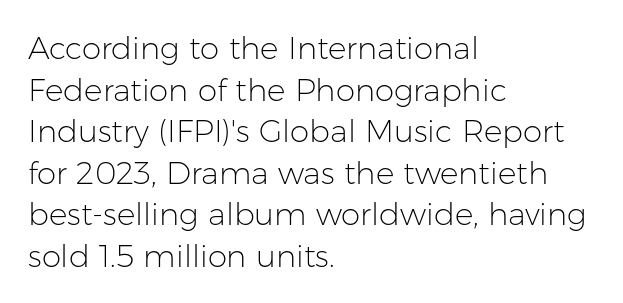
{"serif": "no", "italic": "no", "bold": "no", "weight": "light", "width": "normal", "stroke_contrast": "low", "x_height": "medium", "monospaced": "no", "underline": "no", "align": "left", "line_spacing": "normal", "line_spacing_ratio": 1.34, "letter_spacing": "normal", "letter_spacing_em": 0.0, "glyph_px": 31}
